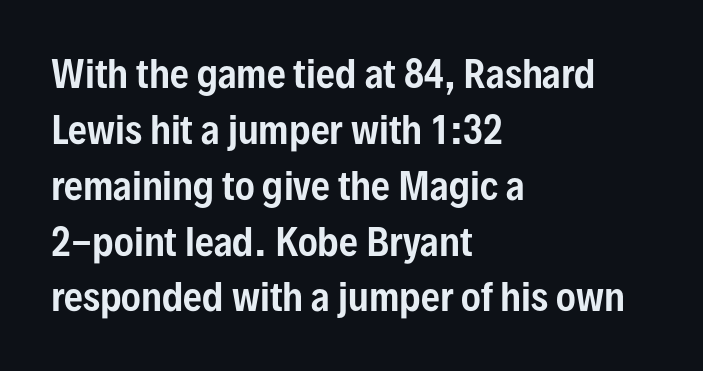
The image shows 37 px condensed sans-serif type, upright; set left-aligned, normal line spacing (1.51x), normal letter spacing, not underlined; low stroke contrast and a medium x-height.
